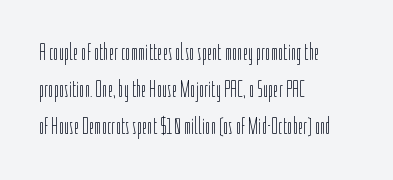
The rendering uses a moderate line-height, typical for paragraphs. The cut favours lightness, reaching ordinary text weight at its darkest. This is roman type, the default non-slanted kind. A student would call this left alignment; a typographer would say flush left, rag right. Honestly, there is no underline to notice here at all. The letterforms sit shoulder to shoulder at normal distance.
